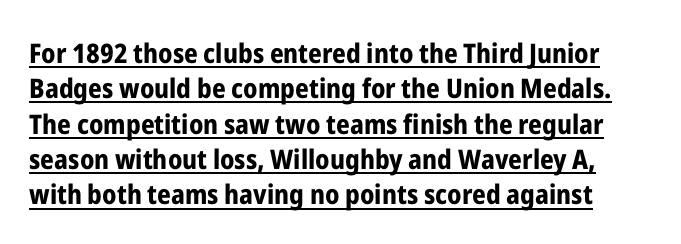
The image shows 27 px bold type, upright; set normal line spacing (1.31x), normal letter spacing, underlined.
